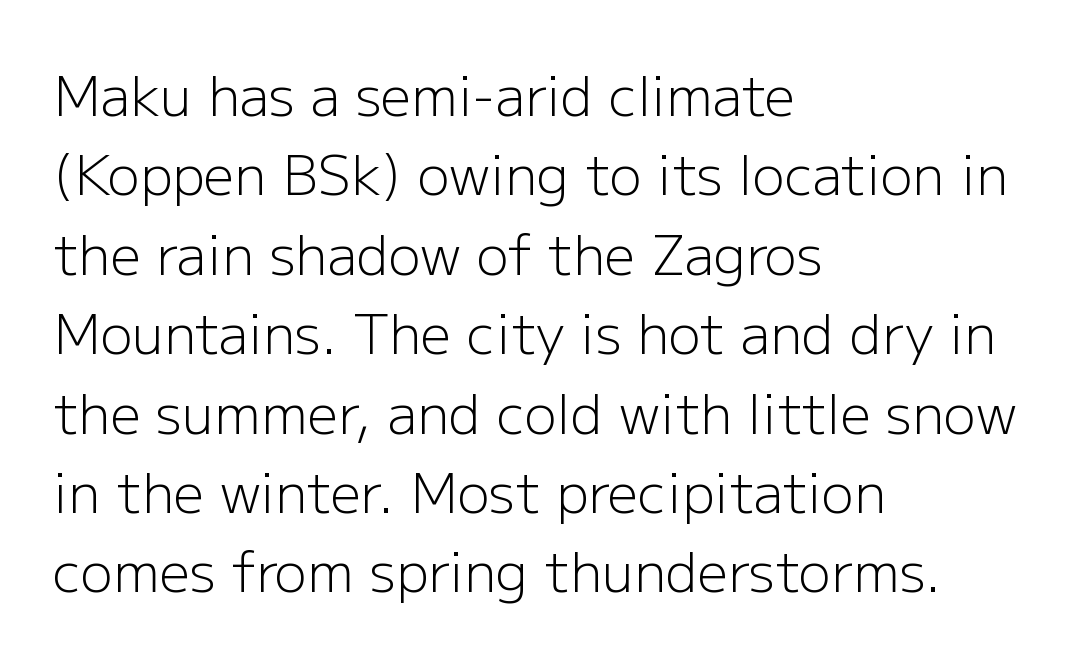
Plain, unruled lines of type. This is not heavy type; no bold has been used. Quick note: not italic, upright. Each letter keeps its own natural width here, so spacing adapts to shape. Each line starts at the same left margin while the right side varies.
